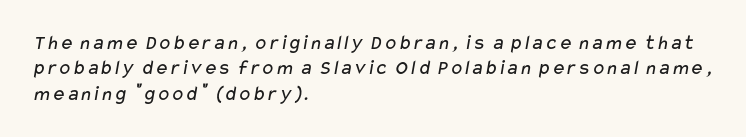
The image shows 21 px text type; set left-aligned, line spacing 1.21x, normal letter spacing, not underlined.
